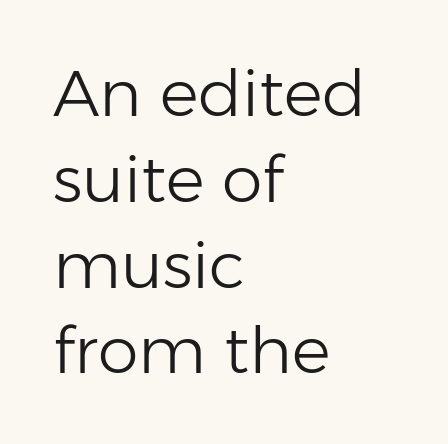
The image shows 65 px light sans-serif type, upright; set left-aligned, normal line spacing (1.32x), normal letter spacing, not underlined; low stroke contrast and a medium x-height.
